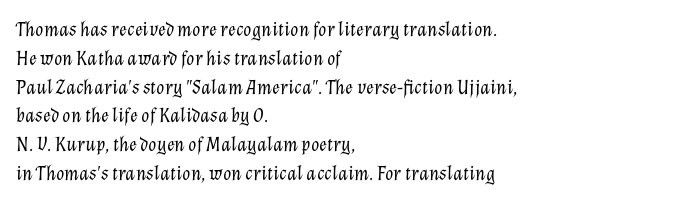
Vertical stems look standard width or narrower in stroke. Descender tails drop into unmarked territory. The leading is moderate, giving the passage an even texture. It's the slanting kind of type. The letters sit at their default tracking, neither squeezed nor spread. Each line starts at the same left margin while the right side varies.
